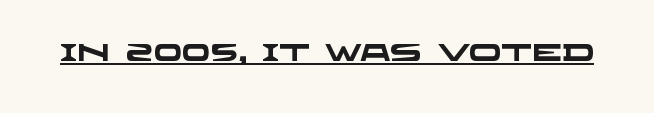
{"bold": "yes", "underline": "yes", "letter_spacing": "normal", "letter_spacing_em": 0.0, "glyph_px": 24}
